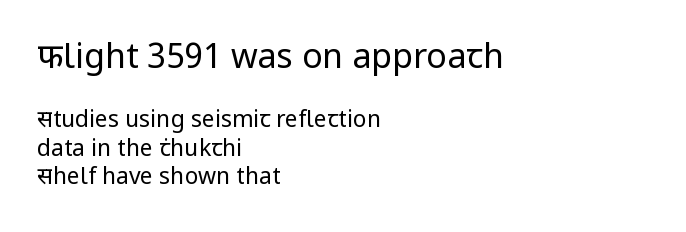
{"serif": "no", "italic": "no", "bold": "no", "weight": "regular", "width": "normal", "stroke_contrast": "low", "x_height": "medium", "monospaced": "no", "underline": "no", "align": "left", "line_spacing_ratio": 1.24, "letter_spacing": "normal", "letter_spacing_em": 0.0, "larger_block": "first", "size_ratio": 1.48, "glyph_px": 34}
